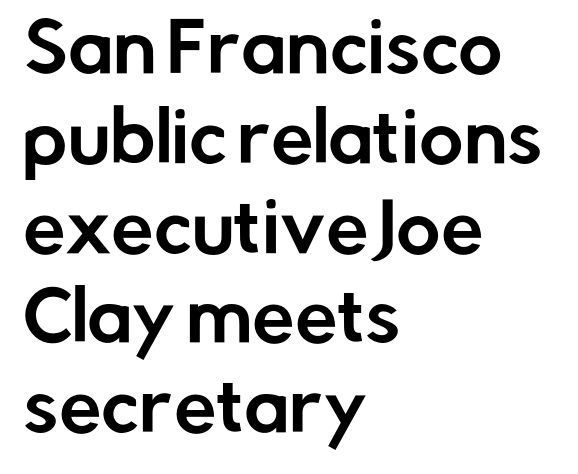
What kind of face is this? One without serifs — a sans. Evenly set lines give the paragraph a standard silhouette. The gaps between neighbouring characters are ordinary and unremarkable. The lettering stays uniformly vertical, giving the passage a roman look.
